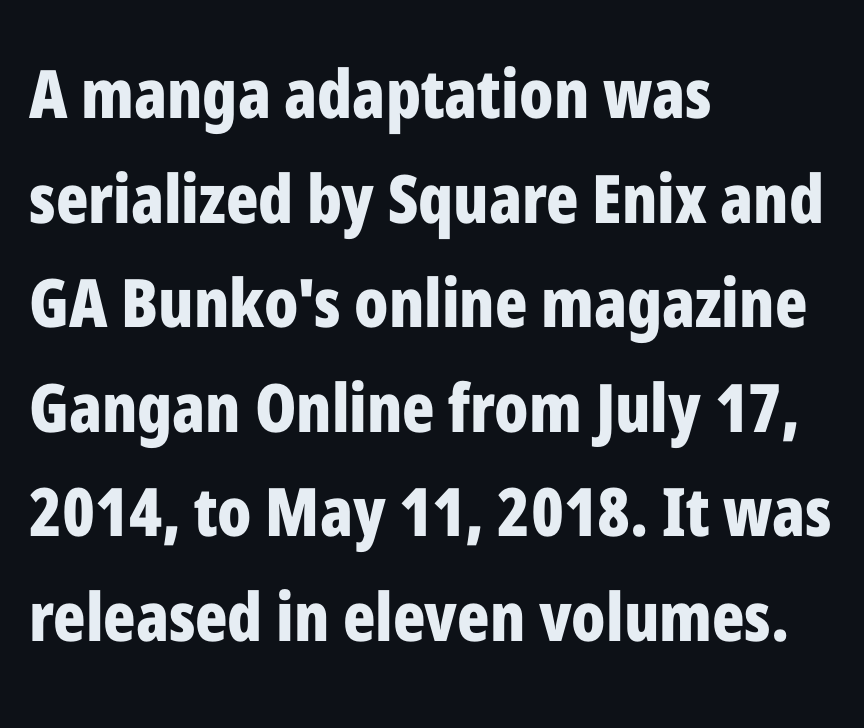
Q: Is the text bold? A: Yes.
Q: Is the text italic (slanted)? A: No, it is upright.
Q: Is the typeface a serif or a sans-serif typeface? A: Sans-serif.
Q: Is the text underlined? A: No.
Q: How is the paragraph aligned? A: Left-aligned.
Q: Is the spacing between letters normal or unusually wide? A: Normal.
Q: Is the spacing between lines tight, normal or loose? A: Normal.
Q: Width (condensed, normal, or wide)? A: Condensed.
Q: Stroke contrast? A: Low.
Q: x-height? A: Medium.
Q: Monospaced? A: No.
